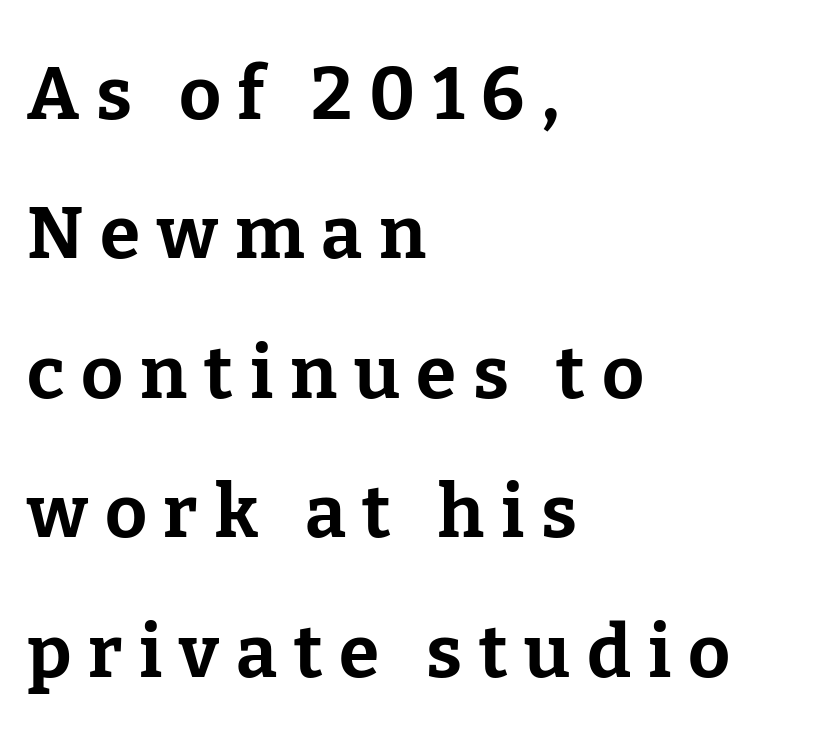
{"serif": "yes", "italic": "no", "bold": "yes", "weight": "bold", "width": "normal", "stroke_contrast": "low", "x_height": "medium", "monospaced": "no", "underline": "no", "align": "left", "line_spacing": "loose", "line_spacing_ratio": 1.91, "letter_spacing": "wide", "letter_spacing_em": 0.23, "glyph_px": 73}
